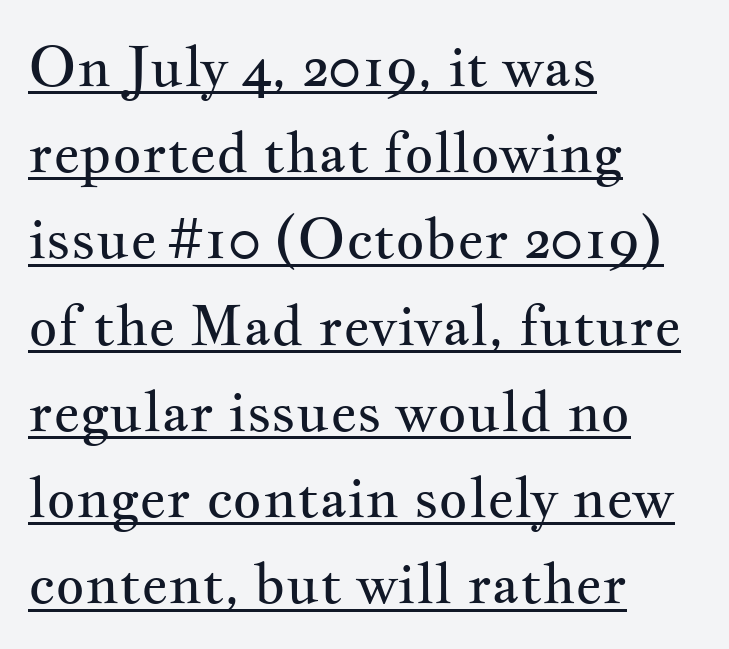
Q: Is the text bold? A: No.
Q: Is the text italic (slanted)? A: No, it is upright.
Q: Is the typeface a serif or a sans-serif typeface? A: Serif.
Q: Is the text underlined? A: Yes.
Q: How is the paragraph aligned? A: Left-aligned.
Q: Is the spacing between letters normal or unusually wide? A: Normal.
Q: Is the spacing between lines tight, normal or loose? A: Normal.
Q: Width (condensed, normal, or wide)? A: Wide.
Q: Stroke contrast? A: Medium.
Q: x-height? A: Small.
Q: Monospaced? A: No.
